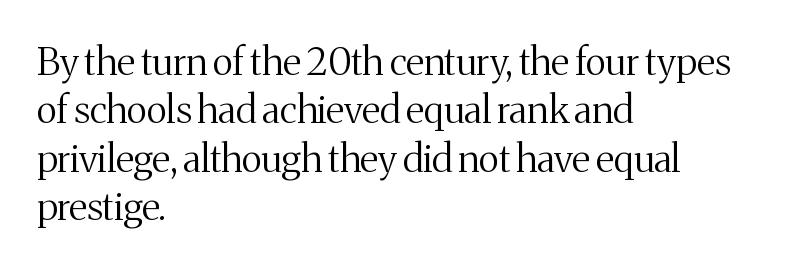
The image shows 38 px regular-weight serif type, upright; set left-aligned, normal line spacing (1.27x), normal letter spacing, not underlined; medium stroke contrast and a medium x-height.
